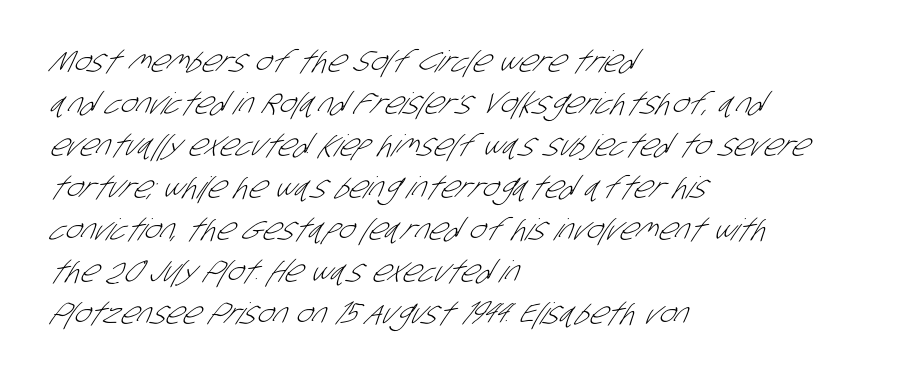
The font family rendered here belongs to the sans-serif group. Baseline-to-baseline distance is the conventional proportion of letter height. Each letter keeps its own natural width here, so spacing adapts to shape. Compared with typical body copy, the letter spacing here is the same. The passage shown is not underscored anywhere.
